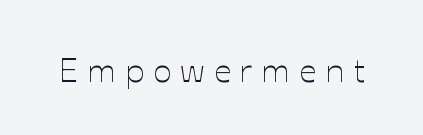
Q: Is the text bold? A: No.
Q: Is the text italic (slanted)? A: No, it is upright.
Q: Is the text underlined? A: No.
Q: Is the spacing between letters normal or unusually wide? A: Unusually wide.
Q: Width (condensed, normal, or wide)? A: Normal.
Q: Stroke contrast? A: Low.
Q: x-height? A: Medium.
Q: Monospaced? A: No.
